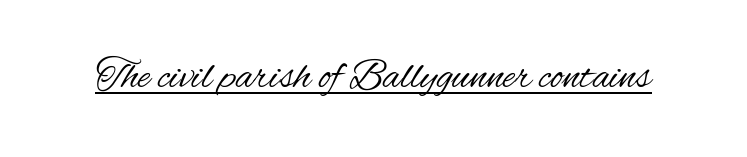
The image shows 42 px regular-weight, condensed sans-serif type; set normal letter spacing, underlined; medium stroke contrast and a small x-height.
